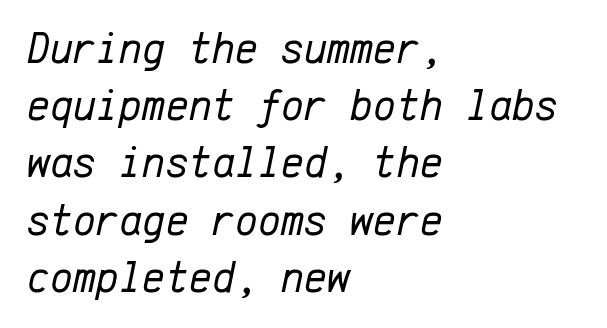
Q: Is the text bold? A: No.
Q: Is the text italic (slanted)? A: Yes, it leans right by about 12 degrees.
Q: Is the text underlined? A: No.
Q: How is the paragraph aligned? A: Left-aligned.
Q: Is the spacing between letters normal or unusually wide? A: Normal.
Q: Is the spacing between lines tight, normal or loose? A: Normal.
Q: Width (condensed, normal, or wide)? A: Normal.
Q: Stroke contrast? A: Low.
Q: x-height? A: Medium.
Q: Monospaced? A: Yes.
